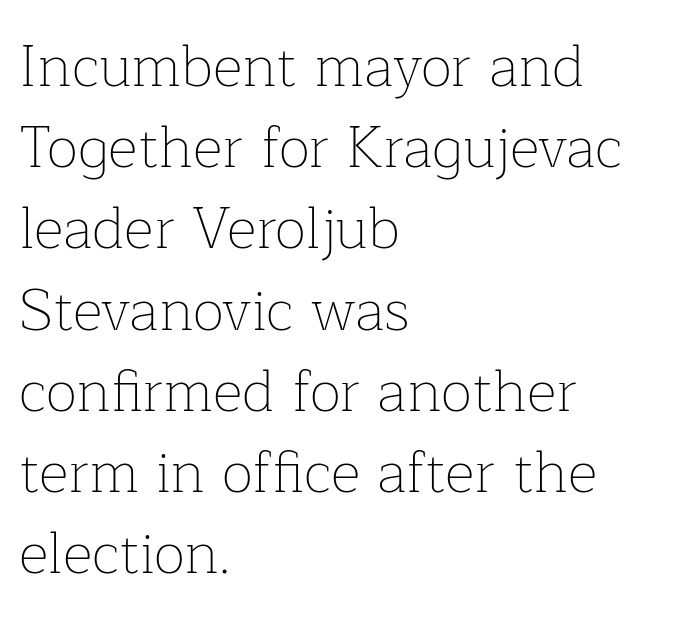
Q: Is the text bold? A: No.
Q: Is the text italic (slanted)? A: No, it is upright.
Q: Is the typeface a serif or a sans-serif typeface? A: Serif.
Q: Is the text underlined? A: No.
Q: How is the paragraph aligned? A: Left-aligned.
Q: Is the spacing between letters normal or unusually wide? A: Normal.
Q: Is the spacing between lines tight, normal or loose? A: Normal.
Q: Width (condensed, normal, or wide)? A: Normal.
Q: Stroke contrast? A: Low.
Q: x-height? A: Medium.
Q: Monospaced? A: No.
